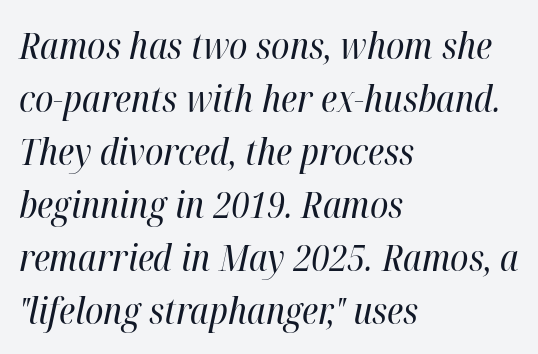
{"italic": "yes", "lean": "right", "slant_degrees": 12, "bold": "no", "weight": "regular", "width": "condensed", "stroke_contrast": "high", "x_height": "medium", "monospaced": "no", "underline": "no", "align": "left", "line_spacing": "normal", "line_spacing_ratio": 1.43, "letter_spacing": "normal", "letter_spacing_em": 0.0, "glyph_px": 37}
